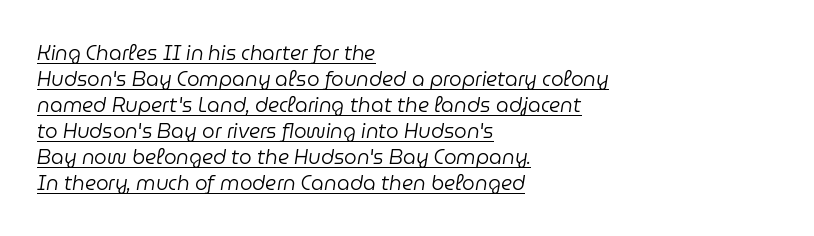
{"italic": "yes", "lean": "right", "slant_degrees": 9, "bold": "no", "underline": "yes", "align": "left", "line_spacing": "normal", "line_spacing_ratio": 1.3, "letter_spacing": "normal", "letter_spacing_em": 0.0, "glyph_px": 20}
